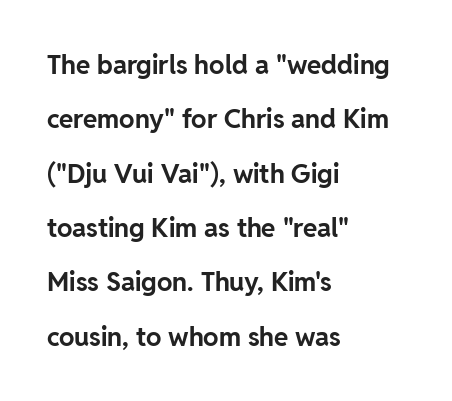
Q: Is the text bold? A: Yes.
Q: Is the text italic (slanted)? A: No, it is upright.
Q: Is the text underlined? A: No.
Q: How is the paragraph aligned? A: Left-aligned.
Q: Is the spacing between letters normal or unusually wide? A: Normal.
Q: Is the spacing between lines tight, normal or loose? A: Loose.
